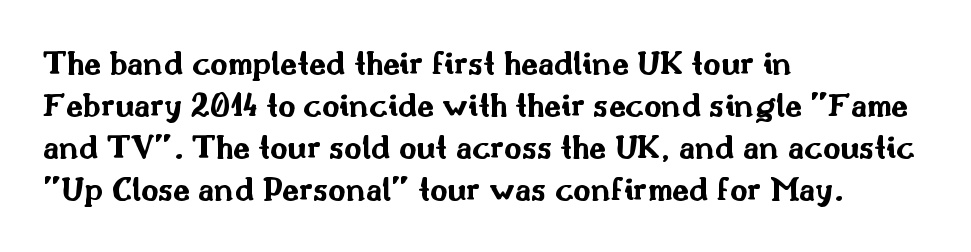
Q: Is the text bold? A: Yes.
Q: Is the text italic (slanted)? A: No, it is upright.
Q: Is the typeface a serif or a sans-serif typeface? A: Sans-serif.
Q: Is the text underlined? A: No.
Q: How is the paragraph aligned? A: Left-aligned.
Q: Is the spacing between letters normal or unusually wide? A: Normal.
Q: Width (condensed, normal, or wide)? A: Wide.
Q: Stroke contrast? A: Medium.
Q: x-height? A: Small.
Q: Monospaced? A: No.
